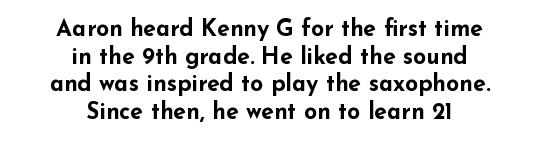
{"italic": "no", "bold": "yes", "underline": "no", "align": "center", "line_spacing_ratio": 1.2, "letter_spacing": "normal", "letter_spacing_em": 0.0, "glyph_px": 23}
